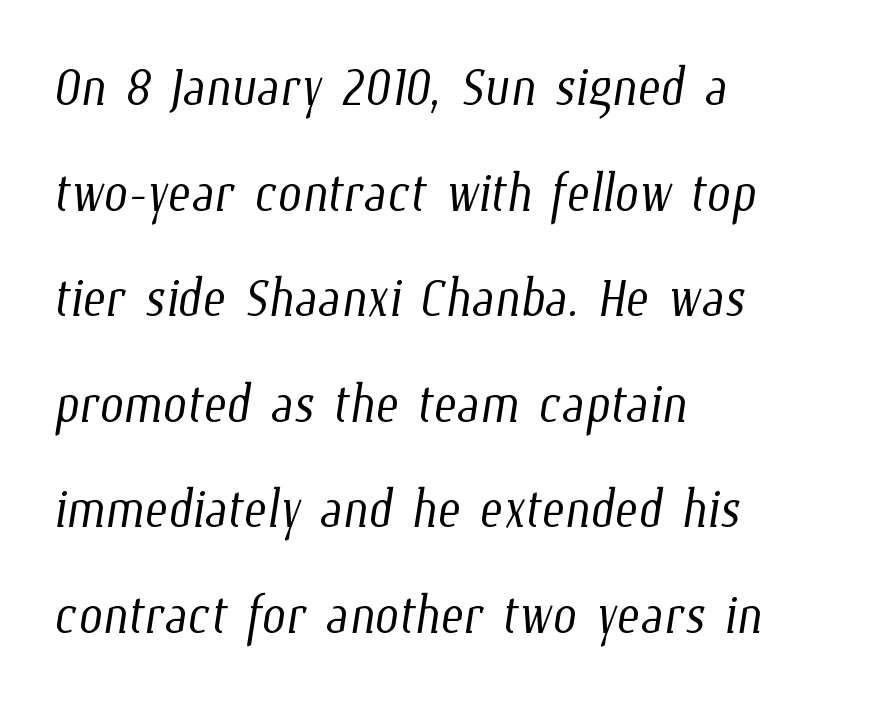
Q: Is the text bold? A: No.
Q: Is the text underlined? A: No.
Q: How is the paragraph aligned? A: Left-aligned.
Q: Is the spacing between letters normal or unusually wide? A: Normal.
Q: Is the spacing between lines tight, normal or loose? A: Normal.
Q: Width (condensed, normal, or wide)? A: Condensed.
Q: Stroke contrast? A: Low.
Q: x-height? A: Medium.
Q: Monospaced? A: No.
